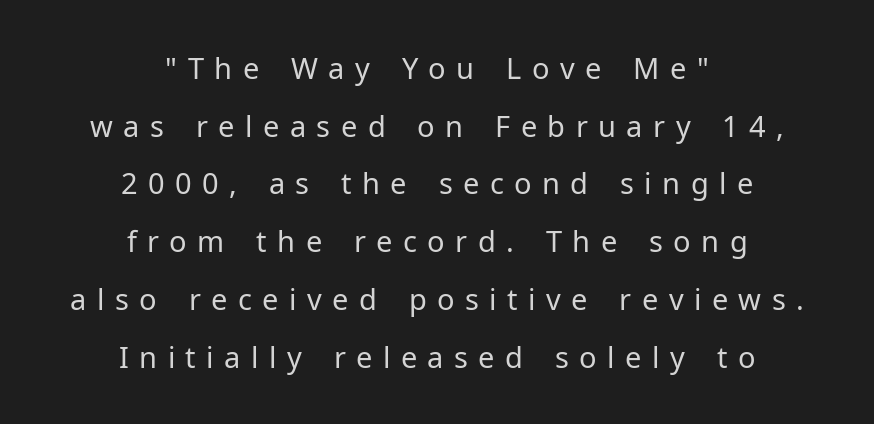
Q: Is the text bold? A: No.
Q: Is the text italic (slanted)? A: No, it is upright.
Q: Is the typeface a serif or a sans-serif typeface? A: Sans-serif.
Q: Is the text underlined? A: No.
Q: How is the paragraph aligned? A: Centered.
Q: Is the spacing between letters normal or unusually wide? A: Unusually wide.
Q: Is the spacing between lines tight, normal or loose? A: Loose.
Q: Width (condensed, normal, or wide)? A: Normal.
Q: Stroke contrast? A: Low.
Q: x-height? A: Medium.
Q: Monospaced? A: No.
